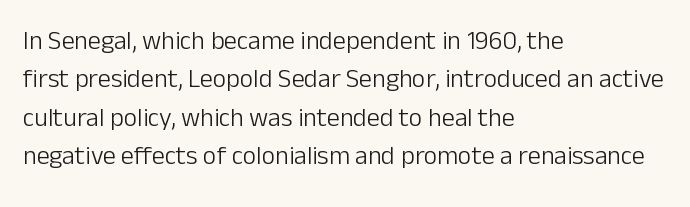
The image shows 26 px text type, upright; set left-aligned, normal line spacing (1.48x), normal letter spacing, not underlined.
